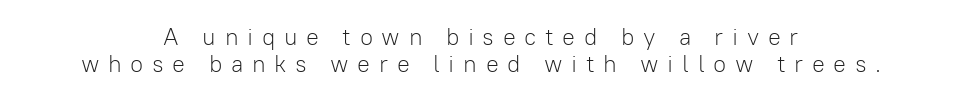
Q: Is the text bold? A: No.
Q: Is the text italic (slanted)? A: No, it is upright.
Q: Is the text underlined? A: No.
Q: How is the paragraph aligned? A: Centered.
Q: Is the spacing between letters normal or unusually wide? A: Unusually wide.
Q: Is the spacing between lines tight, normal or loose? A: Tight.
